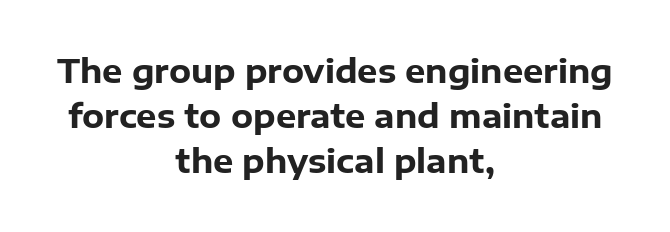
{"serif": "no", "italic": "no", "bold": "yes", "weight": "heavy", "width": "normal", "stroke_contrast": "low", "x_height": "medium", "monospaced": "no", "underline": "no", "align": "center", "line_spacing": "normal", "line_spacing_ratio": 1.41, "letter_spacing": "normal", "letter_spacing_em": 0.0, "glyph_px": 32}
